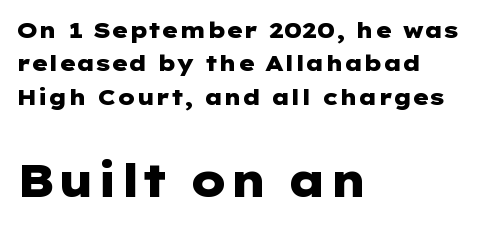
Q: Is the text bold? A: Yes.
Q: Is the text italic (slanted)? A: No, it is upright.
Q: Is the typeface a serif or a sans-serif typeface? A: Sans-serif.
Q: Is the text underlined? A: No.
Q: How is the paragraph aligned? A: Left-aligned.
Q: Is the spacing between letters normal or unusually wide? A: Normal.
Q: Is the spacing between lines tight, normal or loose? A: Normal.
Q: Which block of text is set in a larger size, the first (top) or the second (bottom)? A: The second (bottom) one.
Q: Width (condensed, normal, or wide)? A: Wide.
Q: Stroke contrast? A: Low.
Q: x-height? A: Medium.
